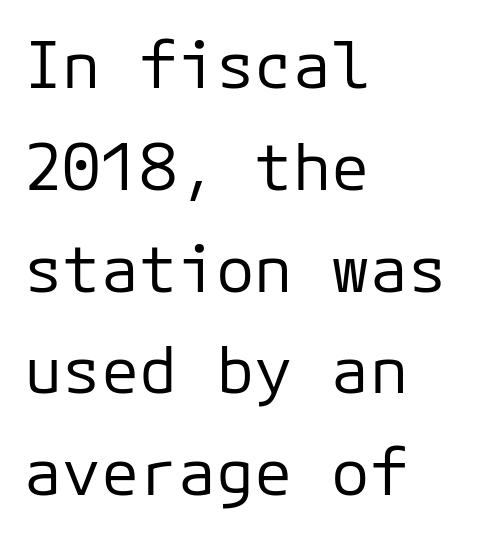
Q: Is the text bold? A: No.
Q: Is the text italic (slanted)? A: No, it is upright.
Q: Is the typeface a serif or a sans-serif typeface? A: Sans-serif.
Q: Is the text underlined? A: No.
Q: How is the paragraph aligned? A: Left-aligned.
Q: Is the spacing between letters normal or unusually wide? A: Normal.
Q: Is the spacing between lines tight, normal or loose? A: Normal.
Q: Width (condensed, normal, or wide)? A: Normal.
Q: Stroke contrast? A: Low.
Q: x-height? A: Medium.
